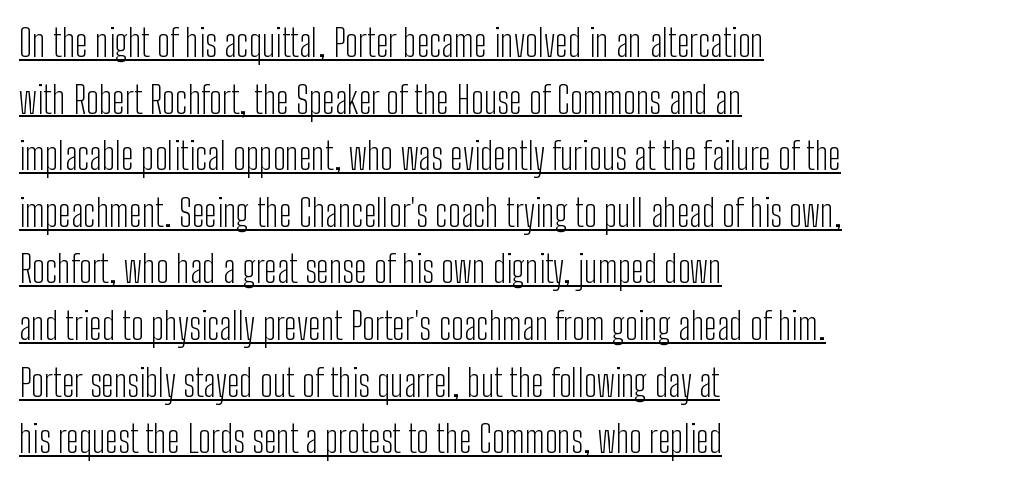
This is sans-serif lettering, the kind often seen on screens and signage. Is the type heavy? It reads as light-to-regular instead. Underlining? Definitely there. The designer left line spacing at the default. These lines stack with their left ends in a neat column.
